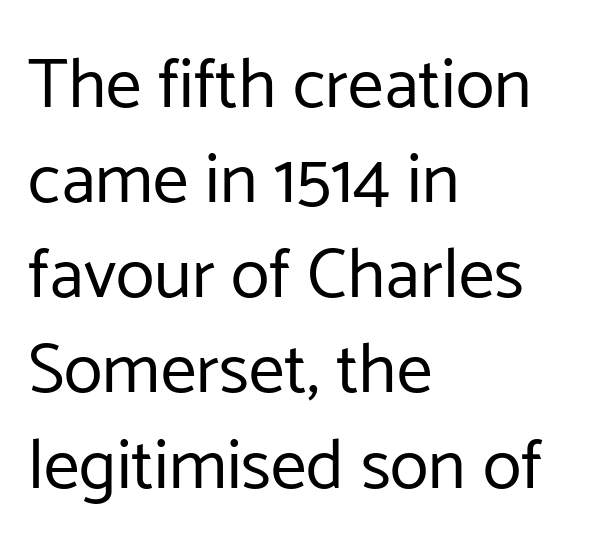
The image shows 71 px regular-weight sans-serif type, upright; set left-aligned, normal line spacing (1.34x), normal letter spacing, not underlined; low stroke contrast and a medium x-height.
